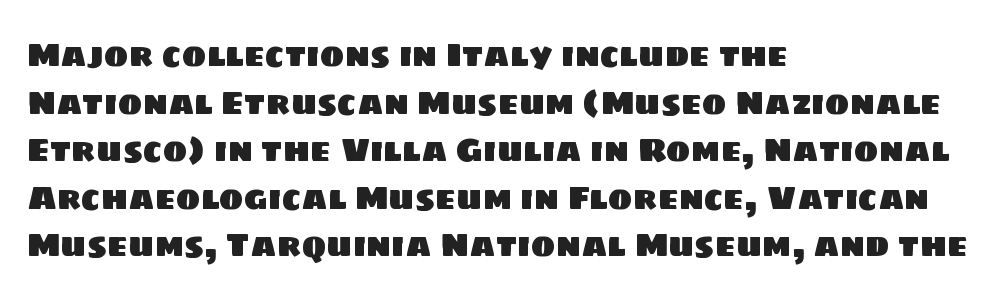
The image shows 33 px sans-serif type; set left-aligned, normal line spacing (1.44x), normal letter spacing, not underlined; low stroke contrast and a large x-height.
